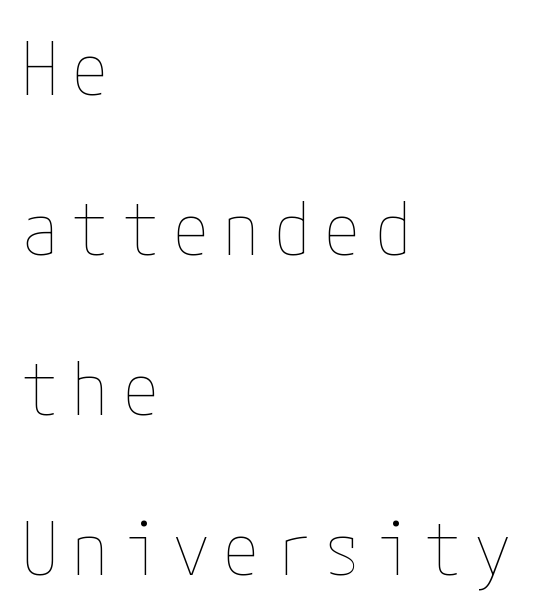
Q: Is the text bold? A: No.
Q: Is the text italic (slanted)? A: No, it is upright.
Q: Is the text underlined? A: No.
Q: How is the paragraph aligned? A: Left-aligned.
Q: Is the spacing between lines tight, normal or loose? A: Loose.
Q: Width (condensed, normal, or wide)? A: Condensed.
Q: Stroke contrast? A: Low.
Q: x-height? A: Medium.
